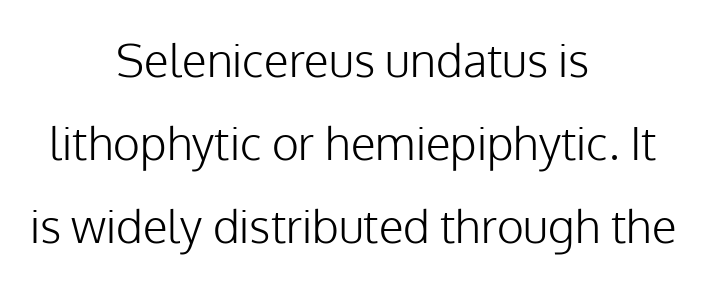
Q: Is the text bold? A: No.
Q: Is the text italic (slanted)? A: No, it is upright.
Q: Is the typeface a serif or a sans-serif typeface? A: Sans-serif.
Q: Is the text underlined? A: No.
Q: How is the paragraph aligned? A: Centered.
Q: Is the spacing between letters normal or unusually wide? A: Normal.
Q: Width (condensed, normal, or wide)? A: Normal.
Q: Stroke contrast? A: Low.
Q: x-height? A: Medium.
Q: Monospaced? A: No.
